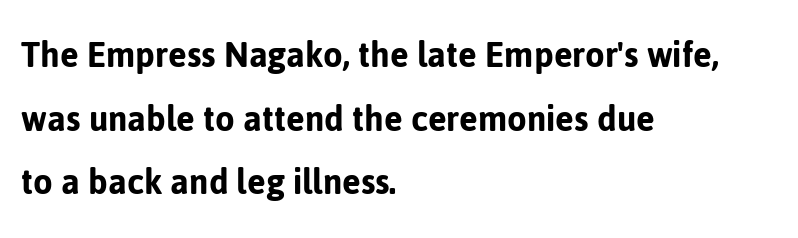
The letters advance in unequal steps, a hallmark of proportional type. There is no visible air inserted between adjacent glyphs. The passage is arranged the way most books set body copy — flush left. Italic? Not at all — the glyphs are vertical. The area under the type is left untouched.
